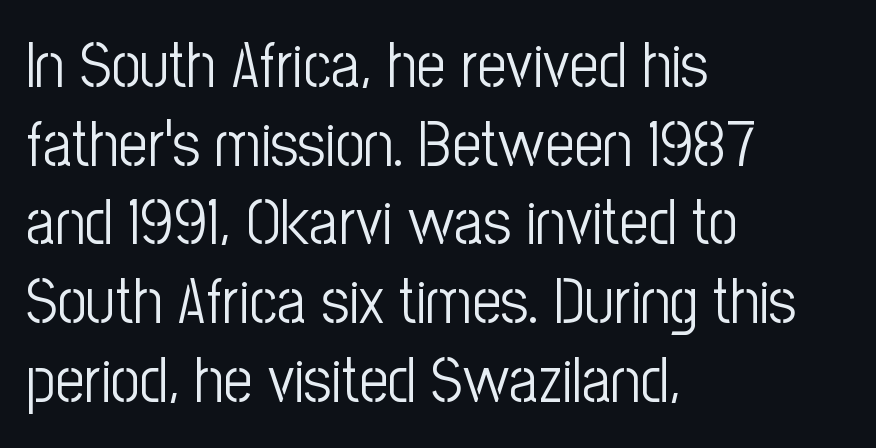
The image shows 64 px light, condensed sans-serif type, upright; set left-aligned, line spacing 1.23x, normal letter spacing, not underlined; low stroke contrast and a medium x-height.
